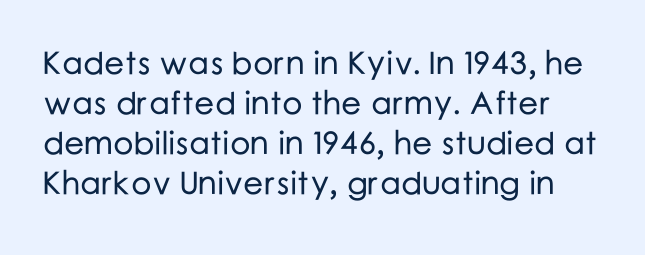
Q: Is the text italic (slanted)? A: No, it is upright.
Q: Is the typeface a serif or a sans-serif typeface? A: Sans-serif.
Q: Is the text underlined? A: No.
Q: Is the spacing between letters normal or unusually wide? A: Normal.
Q: Is the spacing between lines tight, normal or loose? A: Normal.
Q: Width (condensed, normal, or wide)? A: Normal.
Q: Stroke contrast? A: Low.
Q: x-height? A: Medium.
Q: Monospaced? A: No.
